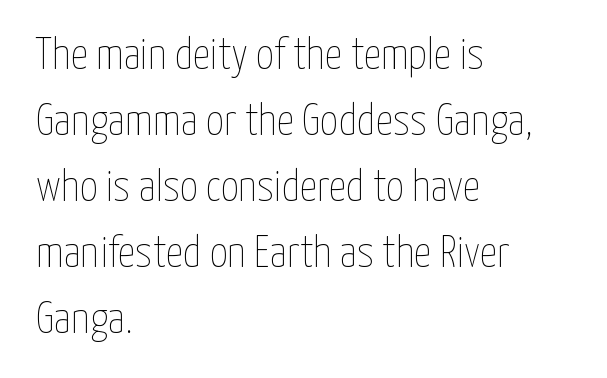
Q: Is the text bold? A: No.
Q: Is the text italic (slanted)? A: No, it is upright.
Q: Is the text underlined? A: No.
Q: How is the paragraph aligned? A: Left-aligned.
Q: Is the spacing between letters normal or unusually wide? A: Normal.
Q: Is the spacing between lines tight, normal or loose? A: Normal.
Q: Width (condensed, normal, or wide)? A: Condensed.
Q: Stroke contrast? A: Low.
Q: x-height? A: Medium.
Q: Monospaced? A: No.
